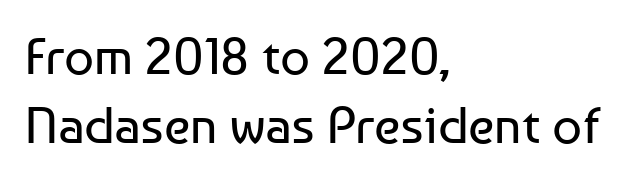
The image shows 52 px regular-weight sans-serif type, upright; set left-aligned, normal line spacing (1.32x), normal letter spacing, not underlined; low stroke contrast and a medium x-height.
